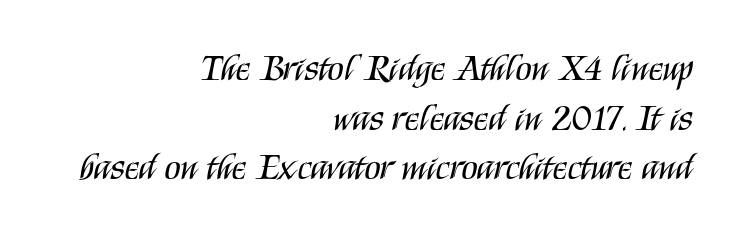
The image shows 37 px regular-weight, condensed sans-serif type; set right-aligned, normal line spacing (1.34x), normal letter spacing, not underlined; medium stroke contrast and a large x-height.
